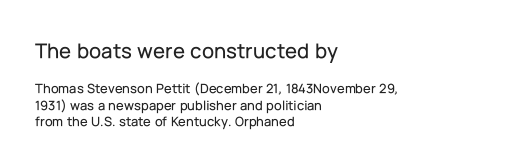
The rendering keeps characters at their native spacing. Descenders hang freely into open space. Visually, the top section dominates because its glyphs are scaled up. Horizontal alignment here is leftward, the default for most running prose. Vertical strokes here are truly vertical.
